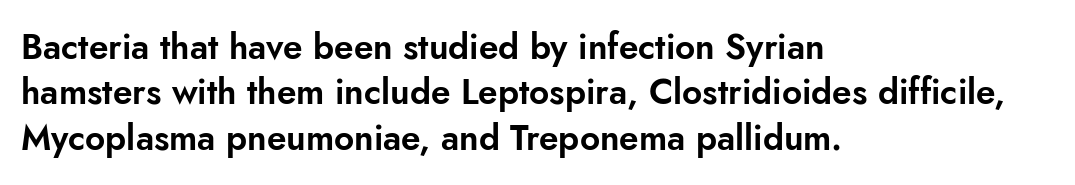
Q: Is the text italic (slanted)? A: No, it is upright.
Q: Is the typeface a serif or a sans-serif typeface? A: Sans-serif.
Q: Is the text underlined? A: No.
Q: How is the paragraph aligned? A: Left-aligned.
Q: Is the spacing between letters normal or unusually wide? A: Normal.
Q: Is the spacing between lines tight, normal or loose? A: Normal.
Q: Width (condensed, normal, or wide)? A: Normal.
Q: Stroke contrast? A: Low.
Q: x-height? A: Small.
Q: Monospaced? A: No.
